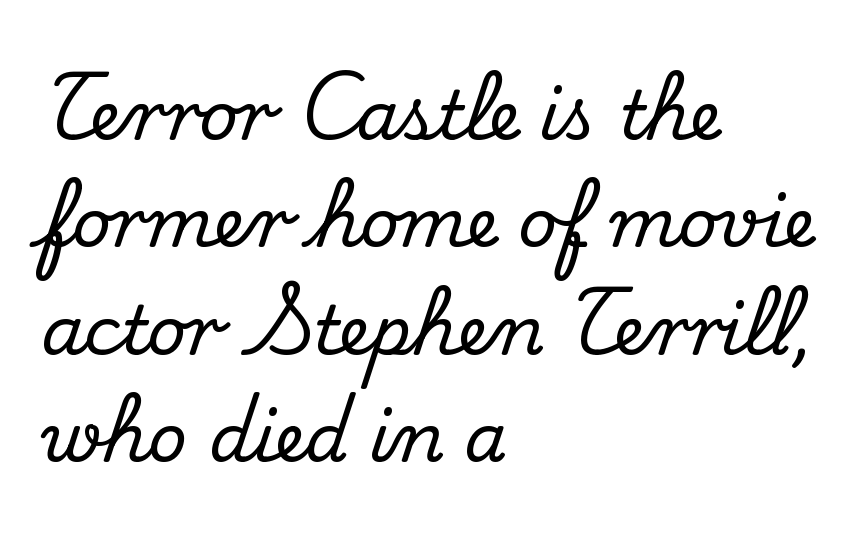
Q: Is the text italic (slanted)? A: Yes.
Q: Is the typeface a serif or a sans-serif typeface? A: Serif.
Q: Is the text underlined? A: No.
Q: How is the paragraph aligned? A: Left-aligned.
Q: Is the spacing between letters normal or unusually wide? A: Normal.
Q: Is the spacing between lines tight, normal or loose? A: Normal.
Q: Width (condensed, normal, or wide)? A: Normal.
Q: Stroke contrast? A: Medium.
Q: x-height? A: Small.
Q: Monospaced? A: No.
